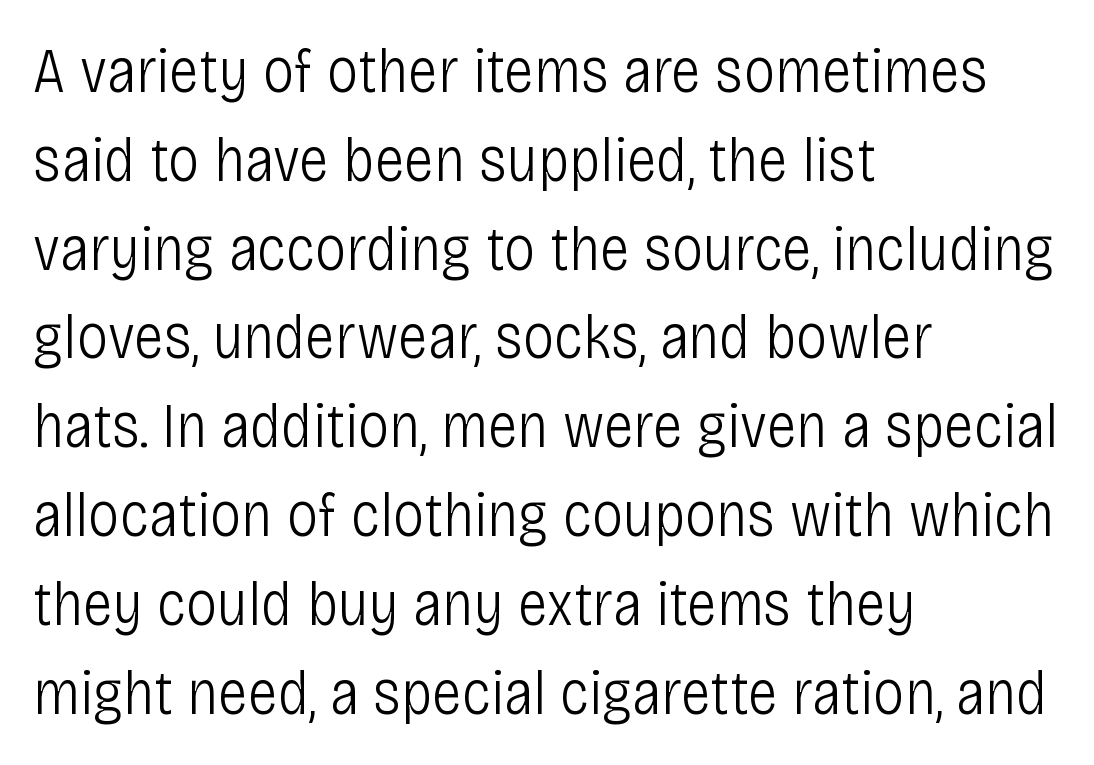
Teacher's note: observe the even left margin — that is flush-left alignment. Is there any slant? The stems are plumb. A sans-serif font was chosen for this passage. The face used here is rendered with its standard letterfit. The letterforms sit at book weight or below. A typesetter would call this leading conventional body-copy spacing.
